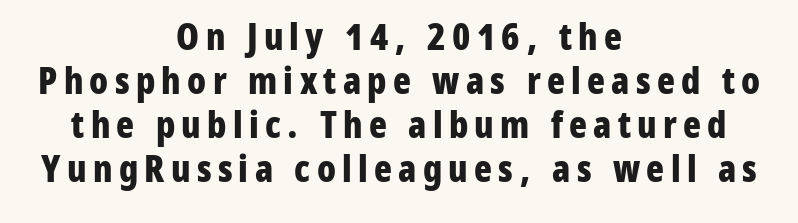
{"serif": "no", "italic": "no", "bold": "yes", "weight": "bold", "width": "condensed", "stroke_contrast": "low", "x_height": "medium", "monospaced": "no", "underline": "no", "align": "center", "line_spacing_ratio": 1.19, "glyph_px": 37}
